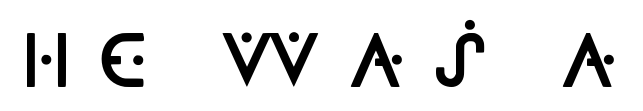
Words appear elongated and porous because spacing is wide. As a designer I'd log this as weight 600, semibold. Every stem runs plumb, perpendicular to the baseline. Spacing verdict: proportional, widths tailored to each character.
